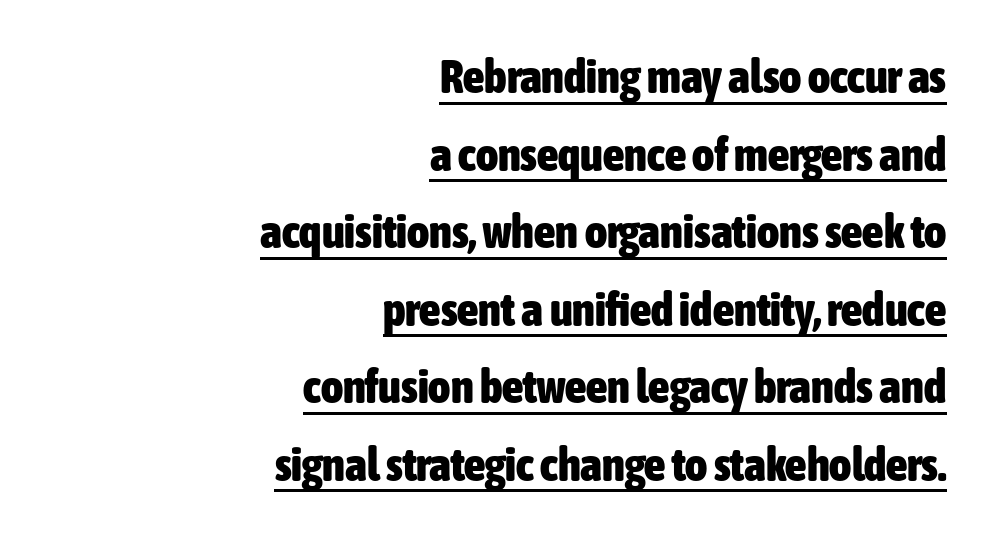
Does the weight exceed regular? Yes, all the way to bold. A typographer would call this underscored text. Each line ends at the same right margin while the left side varies. The rendering keeps characters at their native spacing. A typesetter would label this face a sans. Every stem runs plumb, perpendicular to the baseline.
